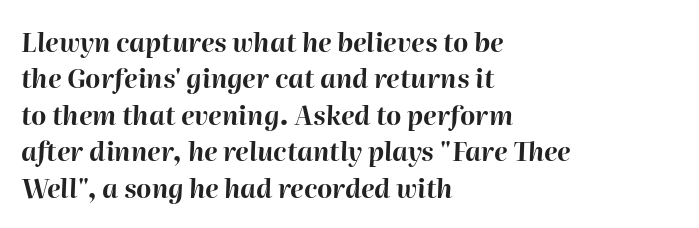
One glance says typical: line gaps are just what's usual. The face used here has a pronounced slope to its letters. Underlining? Definitely not there. Strokes here are thick enough to call this a true bold. Look at the tracking — it's just the regular setting, nothing added. Notice how the passage keeps a crisp vertical edge on the left only.
